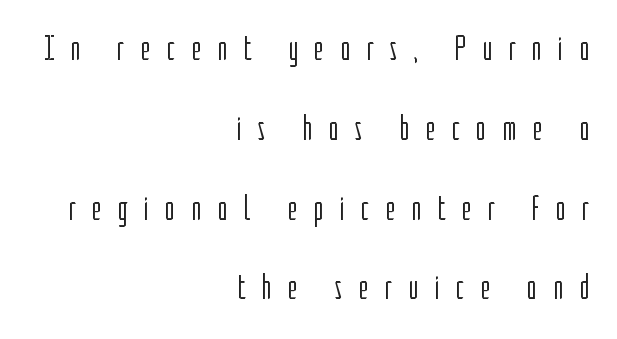
{"serif": "no", "italic": "no", "bold": "no", "weight": "light", "width": "condensed", "stroke_contrast": "low", "x_height": "medium", "monospaced": "no", "underline": "no", "align": "right", "line_spacing": "loose", "line_spacing_ratio": 2.28, "letter_spacing": "wide", "letter_spacing_em": 0.45, "glyph_px": 35}
